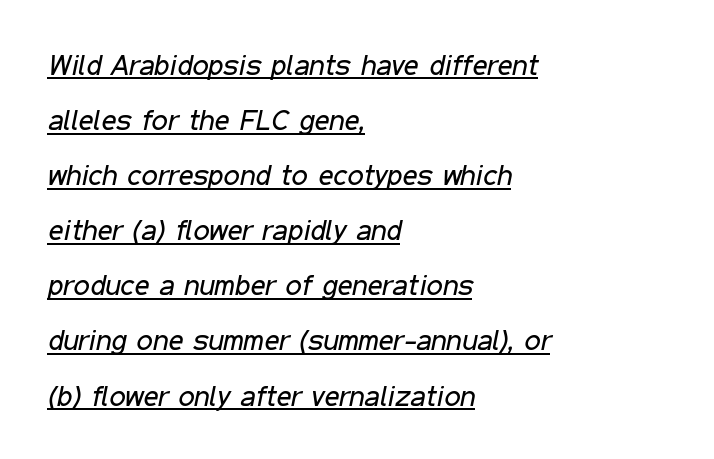
Each new line begins a long way beneath the previous one. Proportional: the letters do not fall into vertical columns. How are the letters spaced? Ordinarily, with no added tracking. In designer terms, the underline attribute is active on this setting. The font is comparable to plain body text, perhaps lighter. The glyphs look as if they've been sheared to an angle.
